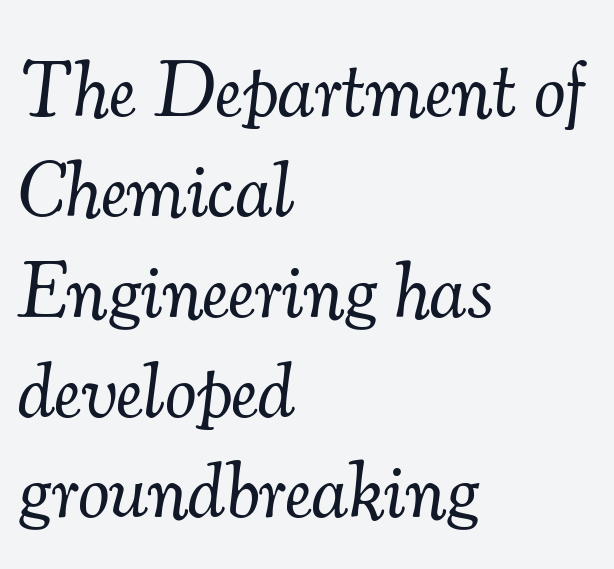
{"serif": "yes", "italic": "yes", "lean": "right", "slant_degrees": 7, "bold": "no", "weight": "light", "width": "normal", "stroke_contrast": "medium", "x_height": "small", "monospaced": "no", "underline": "no", "align": "left", "line_spacing": "normal", "line_spacing_ratio": 1.27, "letter_spacing": "normal", "letter_spacing_em": 0.0, "glyph_px": 79}
